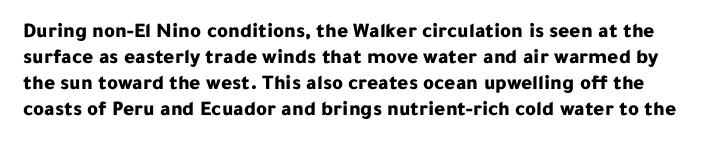
Q: Is the text bold? A: Yes.
Q: Is the text italic (slanted)? A: No, it is upright.
Q: Is the text underlined? A: No.
Q: Is the spacing between letters normal or unusually wide? A: Normal.
